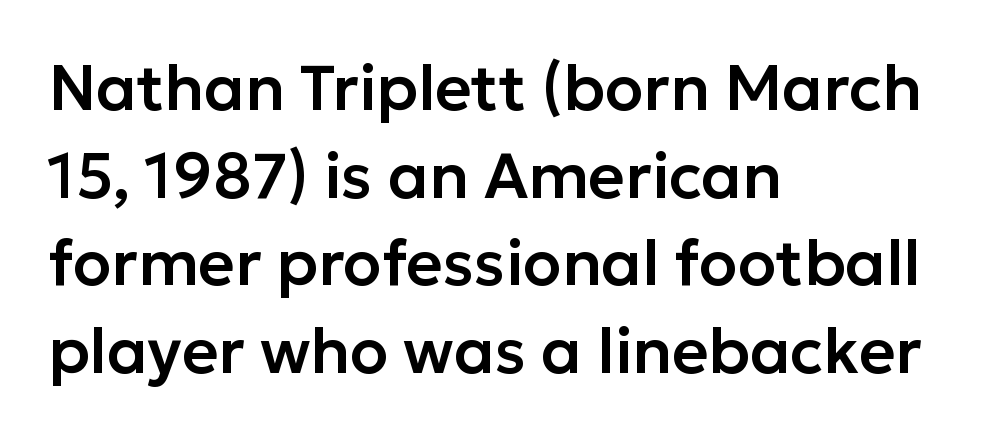
This rendering employs a face without finishing strokes, i.e., a sans-serif. How are the letters spaced? Ordinarily, with no added tracking. The vertical gap from one line to the next is medium. The space directly below the letters is spotless. The passage shown is typed in a proportional face where columns would drift.
